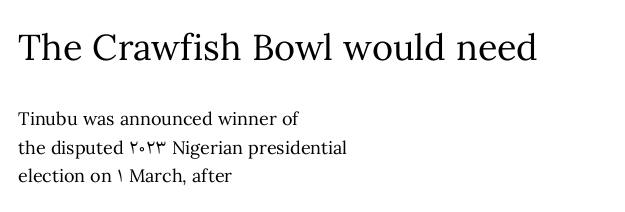
The passage is arranged the way most books set body copy — flush left. Whoever set this chose a conventional vertical rhythm. Observe the ordinary spacing: letters are neighbours, not strangers. Posture: vertical.
